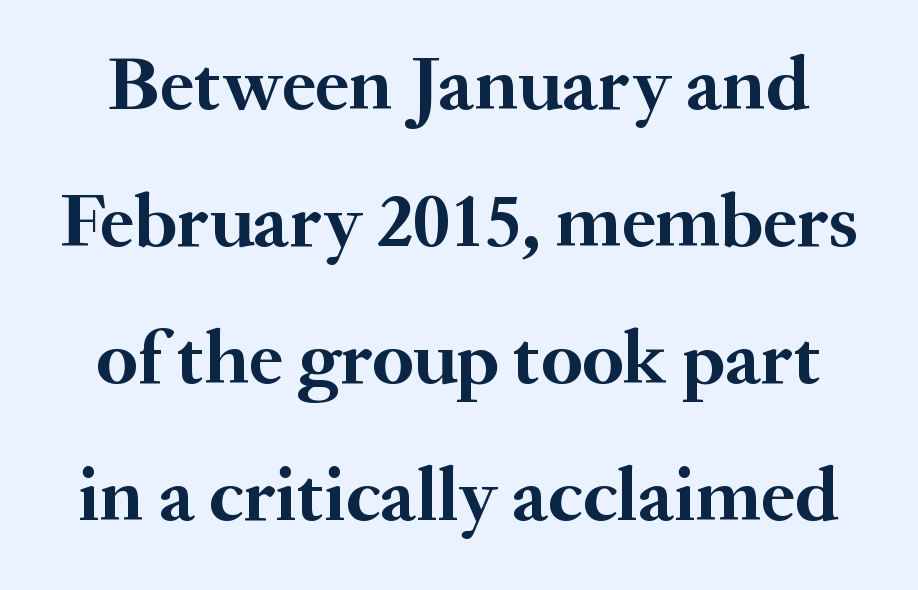
{"serif": "yes", "italic": "no", "bold": "yes", "weight": "semibold", "width": "normal", "stroke_contrast": "medium", "x_height": "small", "monospaced": "no", "underline": "no", "line_spacing_ratio": 1.78, "letter_spacing": "normal", "letter_spacing_em": 0.0, "glyph_px": 77}
